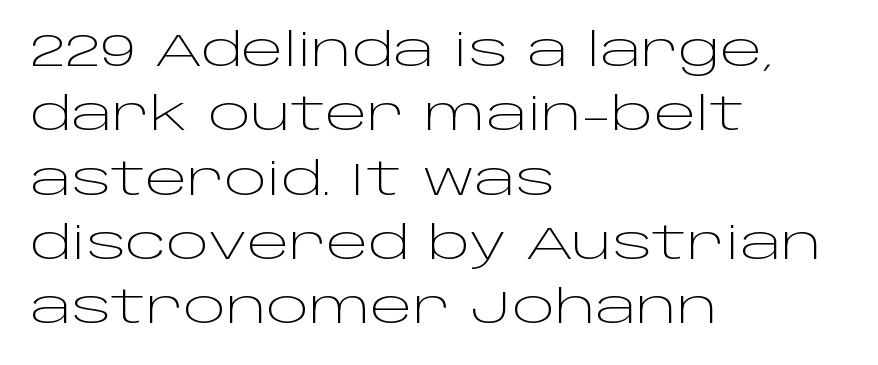
Q: Is the text bold? A: No.
Q: Is the text italic (slanted)? A: No, it is upright.
Q: Is the typeface a serif or a sans-serif typeface? A: Sans-serif.
Q: Is the text underlined? A: No.
Q: How is the paragraph aligned? A: Left-aligned.
Q: Is the spacing between letters normal or unusually wide? A: Normal.
Q: Is the spacing between lines tight, normal or loose? A: Normal.
Q: Width (condensed, normal, or wide)? A: Wide.
Q: Stroke contrast? A: Low.
Q: x-height? A: Large.
Q: Monospaced? A: No.
